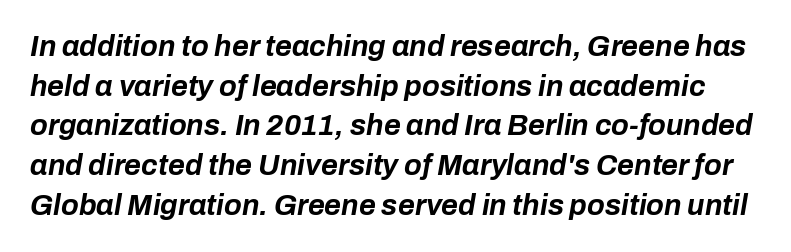
Q: Is the text bold? A: Yes.
Q: Is the text italic (slanted)? A: Yes, it leans right by about 10 degrees.
Q: Is the text underlined? A: No.
Q: Is the spacing between letters normal or unusually wide? A: Normal.
Q: Is the spacing between lines tight, normal or loose? A: Normal.
Q: Width (condensed, normal, or wide)? A: Normal.
Q: Stroke contrast? A: Low.
Q: x-height? A: Medium.
Q: Monospaced? A: No.
